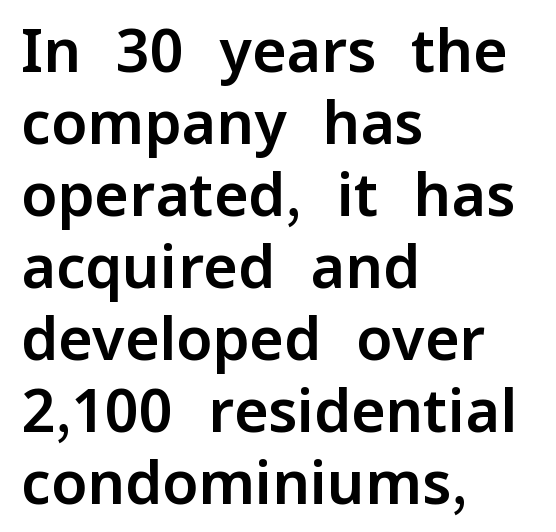
The image shows 59 px sans-serif type, upright; set left-aligned, line spacing 1.22x, normal letter spacing, not underlined; low stroke contrast and a medium x-height.
